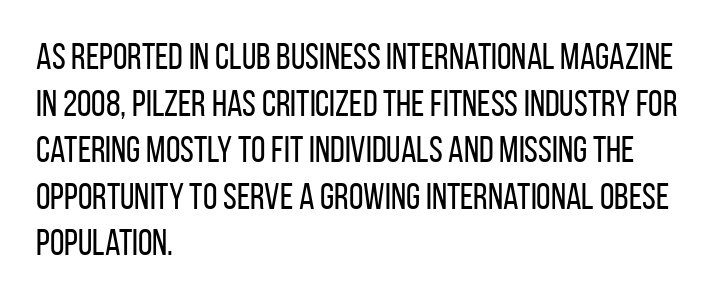
The image shows 37 px regular-weight, condensed sans-serif type, upright; set left-aligned, normal line spacing (1.26x), normal letter spacing, not underlined; low stroke contrast and a large x-height.
